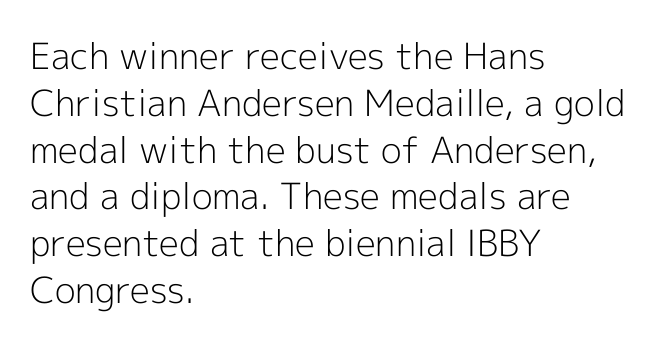
Q: Is the text bold? A: No.
Q: Is the text italic (slanted)? A: No, it is upright.
Q: Is the typeface a serif or a sans-serif typeface? A: Sans-serif.
Q: Is the text underlined? A: No.
Q: How is the paragraph aligned? A: Left-aligned.
Q: Is the spacing between letters normal or unusually wide? A: Normal.
Q: Is the spacing between lines tight, normal or loose? A: Normal.
Q: Width (condensed, normal, or wide)? A: Normal.
Q: x-height? A: Medium.
Q: Monospaced? A: No.
